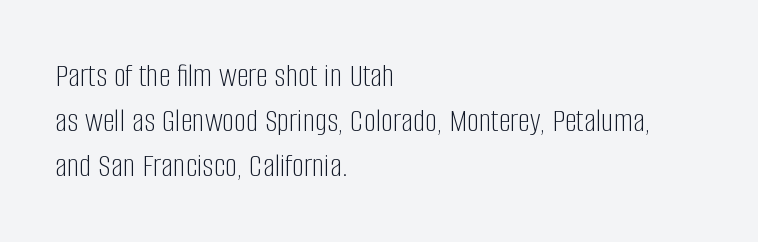
Q: Is the text bold? A: No.
Q: Is the text italic (slanted)? A: No, it is upright.
Q: Is the typeface a serif or a sans-serif typeface? A: Sans-serif.
Q: Is the text underlined? A: No.
Q: How is the paragraph aligned? A: Left-aligned.
Q: Is the spacing between letters normal or unusually wide? A: Normal.
Q: Is the spacing between lines tight, normal or loose? A: Normal.
Q: Width (condensed, normal, or wide)? A: Condensed.
Q: Stroke contrast? A: Low.
Q: x-height? A: Large.
Q: Monospaced? A: No.
